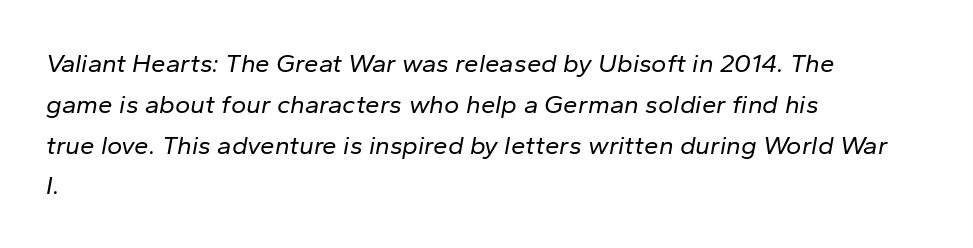
Evenly set lines give the paragraph a standard silhouette. Only glyphs here, with clear space below each row. How are the letters spaced? Ordinarily, with no added tracking. Weight class: somewhere from thin through regular. The typography opts for an oblique posture over an upright one. Where is the straight margin? On the left.
